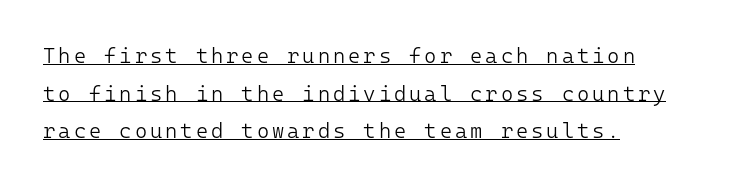
{"italic": "no", "bold": "no", "underline": "yes", "align": "left", "line_spacing_ratio": 1.79, "glyph_px": 21}
